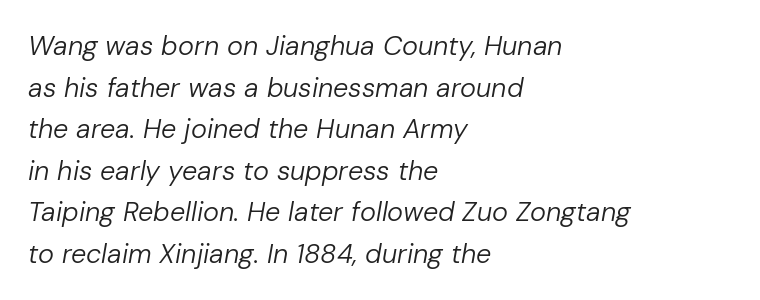
The image shows 27 px text type, italic (leaning right); set left-aligned, normal line spacing (1.54x), normal letter spacing, not underlined.
